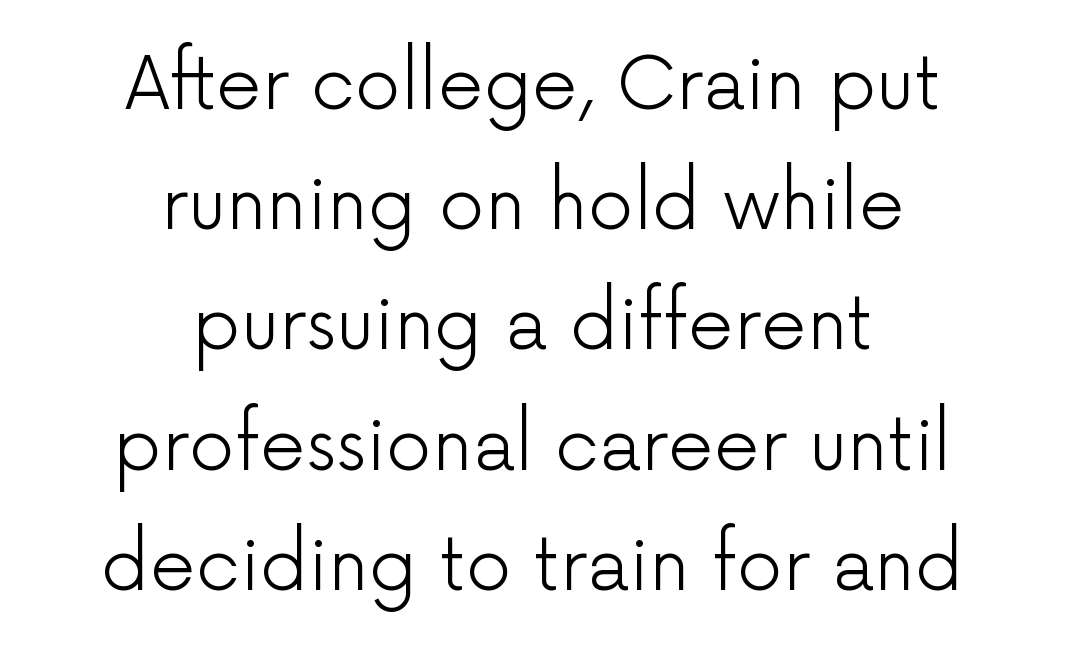
The designer went with a sans here, leaving each stem footless. The baseline area is clear. Caption: multi-line text, centered on the measure. Words appear dense and cohesive because spacing is normal. Does the lettering tilt? It doesn't — this is upright. Counters stay open thanks to moderate or lighter strokes.
